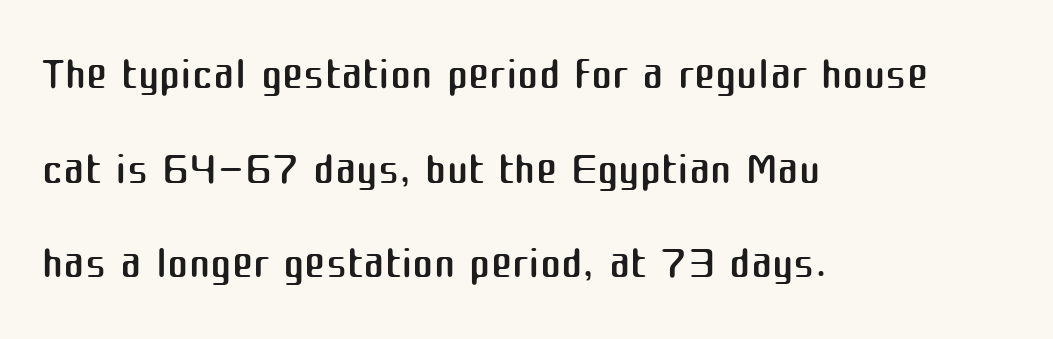
{"serif": "no", "italic": "no", "bold": "no", "weight": "regular", "width": "normal", "stroke_contrast": "medium", "x_height": "medium", "monospaced": "no", "underline": "no", "align": "left", "line_spacing": "normal", "line_spacing_ratio": 1.48, "letter_spacing": "normal", "letter_spacing_em": 0.0, "glyph_px": 64}
